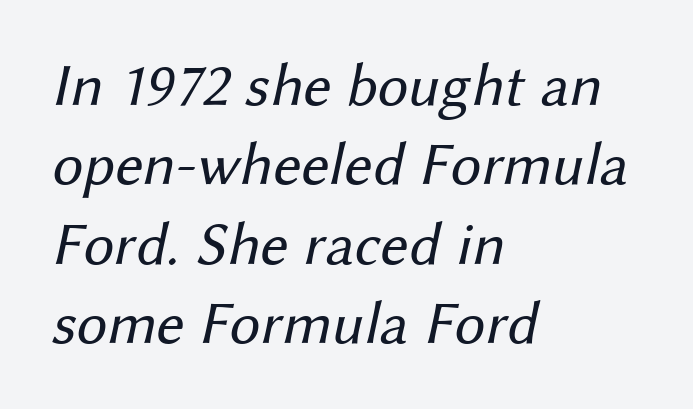
The image shows 61 px regular-weight sans-serif type; set left-aligned, normal line spacing (1.3x), normal letter spacing, not underlined; medium stroke contrast and a medium x-height.
